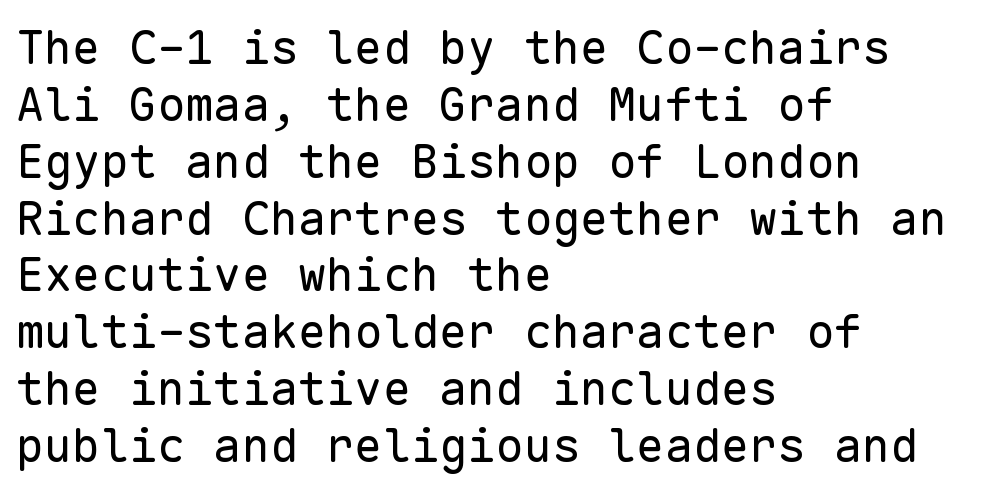
The image shows 47 px regular-weight sans-serif type, upright, monospaced; set left-aligned, line spacing 1.21x, normal letter spacing, not underlined; low stroke contrast and a medium x-height.
